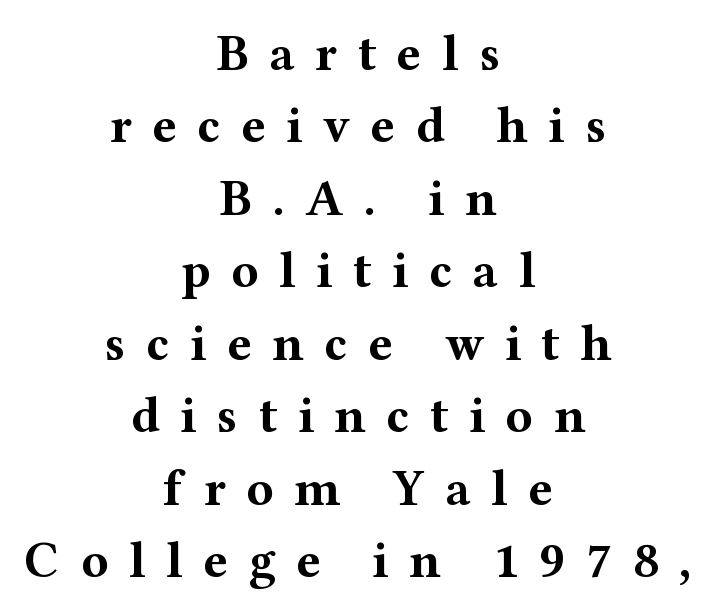
The image shows 51 px bold, wide serif type, upright; set centered, normal line spacing (1.42x), unusually wide letter spacing (+0.4 em), not underlined; medium stroke contrast and a medium x-height.
